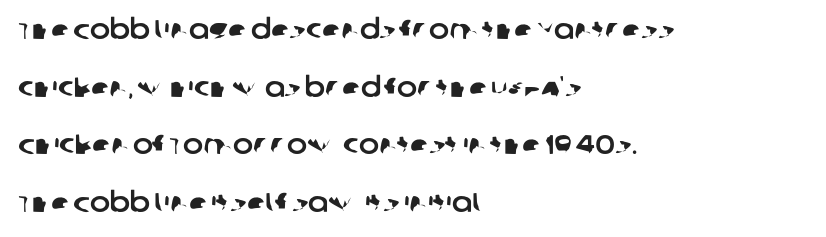
{"underline": "no", "align": "left", "line_spacing": "loose", "line_spacing_ratio": 2.13, "letter_spacing": "normal", "letter_spacing_em": 0.0, "glyph_px": 27}
